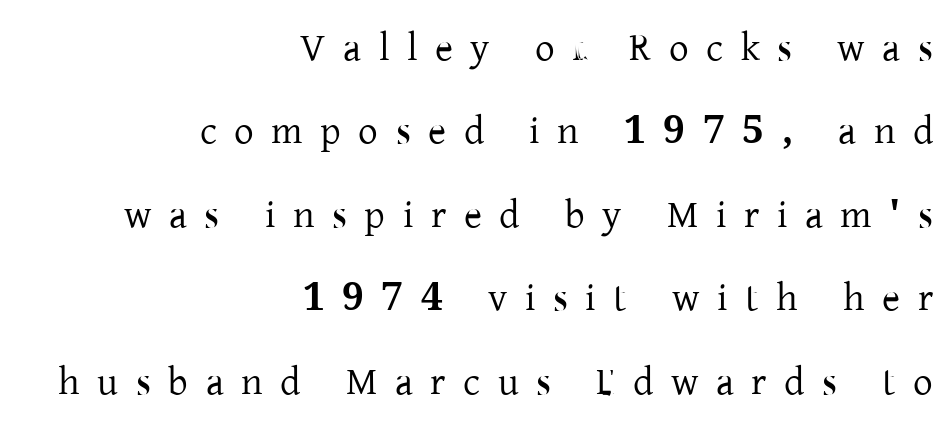
{"serif": "yes", "italic": "no", "width": "normal", "stroke_contrast": "low", "x_height": "medium", "monospaced": "no", "underline": "no", "align": "right", "line_spacing": "loose", "line_spacing_ratio": 2.14, "letter_spacing": "wide", "letter_spacing_em": 0.45, "glyph_px": 39}
